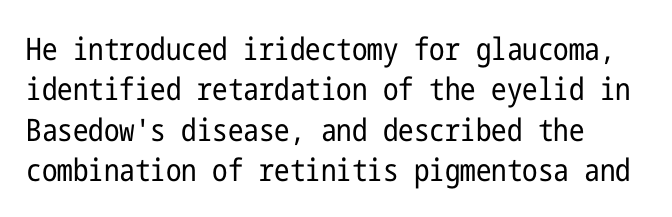
The image shows 31 px regular-weight, condensed sans-serif type, upright; set normal line spacing (1.3x), normal letter spacing, not underlined; low stroke contrast and a medium x-height.
